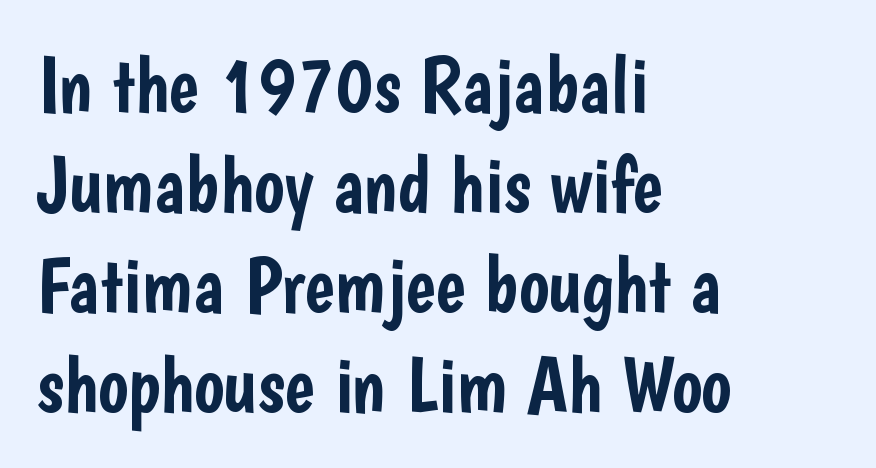
Q: Is the text italic (slanted)? A: No, it is upright.
Q: Is the typeface a serif or a sans-serif typeface? A: Sans-serif.
Q: Is the text underlined? A: No.
Q: How is the paragraph aligned? A: Left-aligned.
Q: Is the spacing between letters normal or unusually wide? A: Normal.
Q: Is the spacing between lines tight, normal or loose? A: Normal.
Q: Width (condensed, normal, or wide)? A: Condensed.
Q: Stroke contrast? A: Low.
Q: x-height? A: Medium.
Q: Monospaced? A: No.
